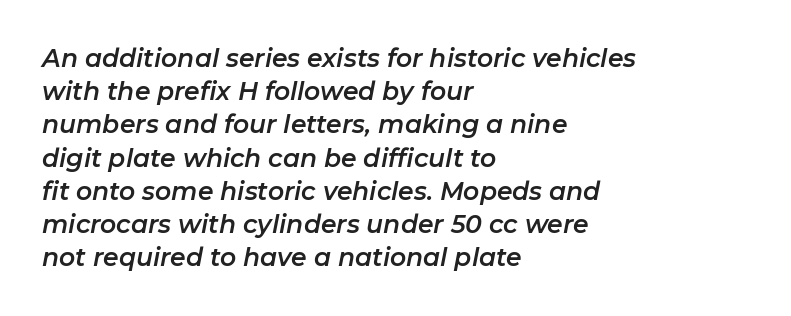
Q: Is the text italic (slanted)? A: Yes, it leans right by about 11 degrees.
Q: Is the text underlined? A: No.
Q: How is the paragraph aligned? A: Left-aligned.
Q: Is the spacing between letters normal or unusually wide? A: Normal.
Q: Is the spacing between lines tight, normal or loose? A: Normal.
